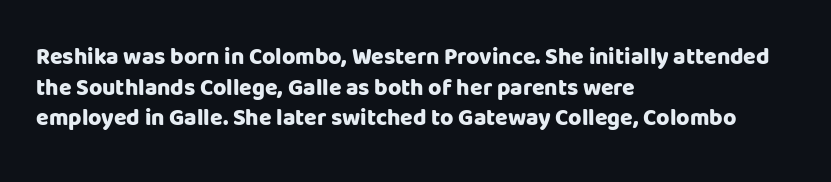
{"italic": "no", "bold": "yes", "underline": "no", "align": "left", "line_spacing": "normal", "line_spacing_ratio": 1.33, "letter_spacing": "normal", "letter_spacing_em": 0.0, "glyph_px": 23}
